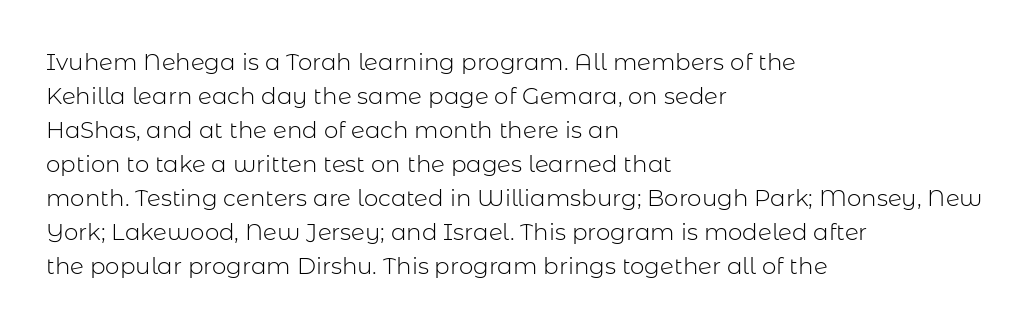
The type sits square on the baseline with zero lean. Stem width sits at or under what a default text font uses. Horizontally, the lines are justified to the leading edge only. This sample keeps an unexceptional amount of space between lines. The space beneath each line is pristine and unruled. There is no visible air inserted between adjacent glyphs.
